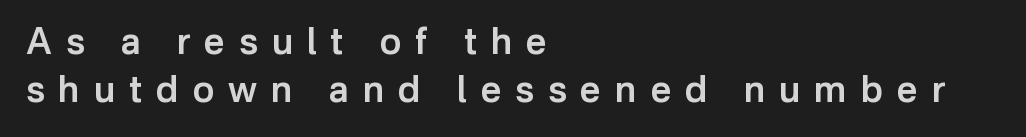
{"serif": "no", "italic": "no", "bold": "semi", "weight": "semibold", "width": "normal", "stroke_contrast": "low", "x_height": "medium", "monospaced": "no", "underline": "no", "align": "left", "line_spacing": "normal", "line_spacing_ratio": 1.33, "letter_spacing": "wide", "letter_spacing_em": 0.39, "glyph_px": 36}
